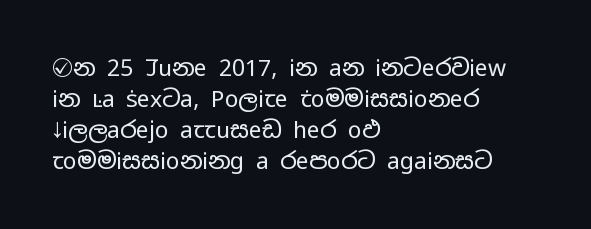
The image shows 23 px text type, upright; set left-aligned, normal line spacing (1.35x), normal letter spacing, not underlined.
